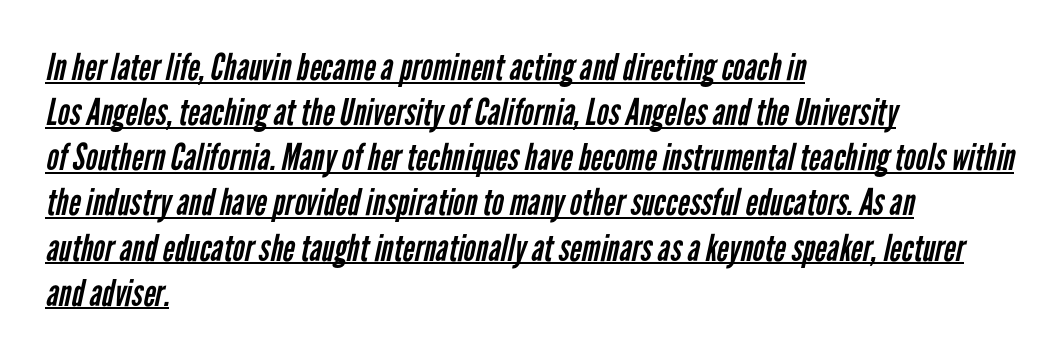
Q: Is the text bold? A: No.
Q: Is the typeface a serif or a sans-serif typeface? A: Sans-serif.
Q: Is the text underlined? A: Yes.
Q: How is the paragraph aligned? A: Left-aligned.
Q: Is the spacing between letters normal or unusually wide? A: Normal.
Q: Width (condensed, normal, or wide)? A: Condensed.
Q: Stroke contrast? A: Low.
Q: x-height? A: Medium.
Q: Monospaced? A: No.
